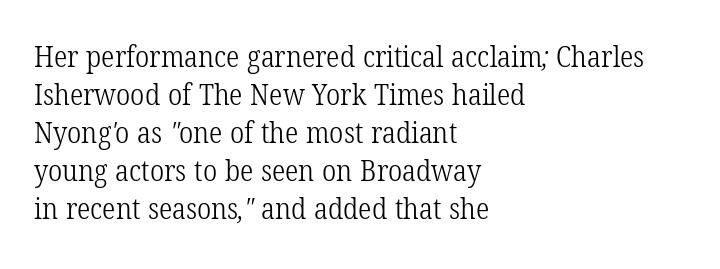
Visually the block forms a straight wall on the left and a jagged coastline on the right. The lines sit at an ordinary, default distance from one another. Short note: letters normally spaced. A quiet, ordinary-to-light weight characterises the typeface.
